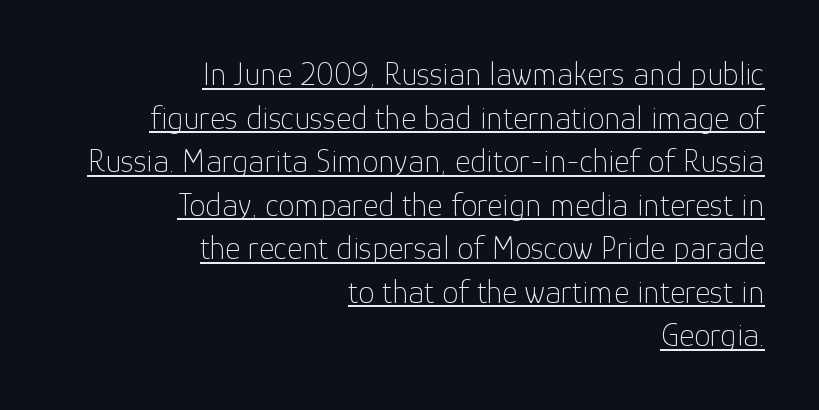
Q: Is the text bold? A: No.
Q: Is the text italic (slanted)? A: No, it is upright.
Q: Is the typeface a serif or a sans-serif typeface? A: Sans-serif.
Q: Is the text underlined? A: Yes.
Q: How is the paragraph aligned? A: Right-aligned.
Q: Is the spacing between letters normal or unusually wide? A: Normal.
Q: Is the spacing between lines tight, normal or loose? A: Normal.
Q: Width (condensed, normal, or wide)? A: Normal.
Q: Stroke contrast? A: Low.
Q: x-height? A: Medium.
Q: Monospaced? A: No.
